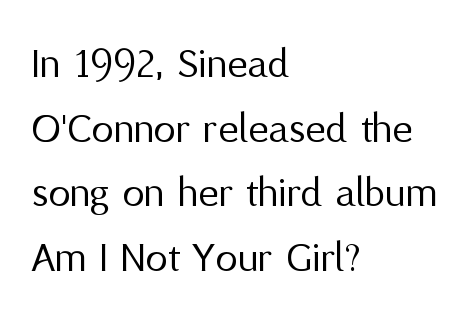
The image shows 44 px regular-weight sans-serif type, upright; set left-aligned, normal line spacing (1.47x), normal letter spacing, not underlined; medium stroke contrast and a medium x-height.
